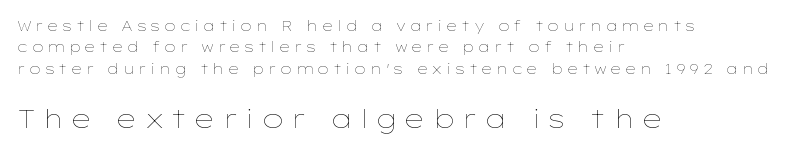
{"italic": "no", "bold": "no", "underline": "no", "align": "left", "line_spacing": "normal", "line_spacing_ratio": 1.53, "letter_spacing": "wide", "letter_spacing_em": 0.24, "larger_block": "second", "size_ratio": 1.86, "glyph_px": 26}
